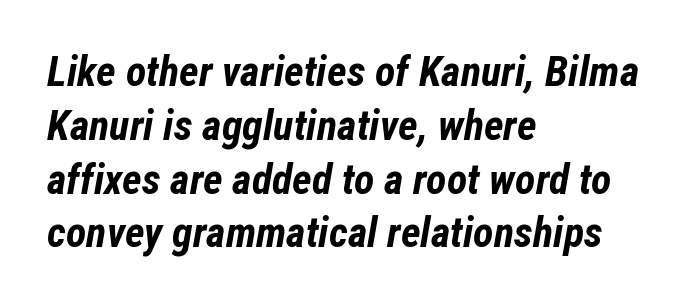
{"italic": "yes", "lean": "right", "slant_degrees": 12, "bold": "yes", "weight": "bold", "width": "condensed", "stroke_contrast": "low", "x_height": "medium", "monospaced": "no", "underline": "no", "align": "left", "line_spacing": "normal", "line_spacing_ratio": 1.28, "letter_spacing": "normal", "letter_spacing_em": 0.0, "glyph_px": 42}
